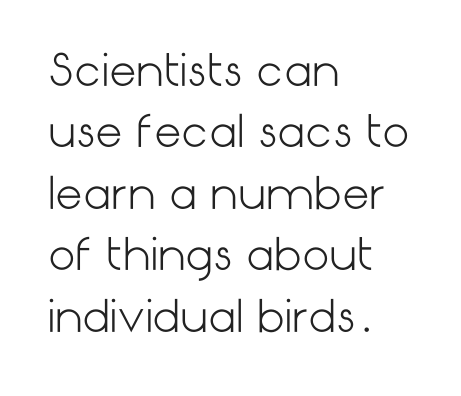
The image shows 43 px light sans-serif type, upright; set left-aligned, normal line spacing (1.43x), normal letter spacing, not underlined; low stroke contrast and a medium x-height.
